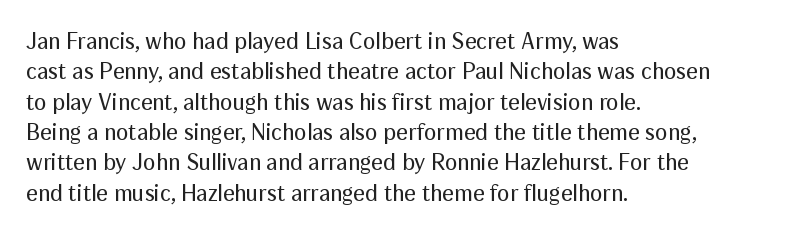
{"italic": "no", "bold": "no", "underline": "no", "align": "left", "line_spacing": "normal", "line_spacing_ratio": 1.32, "letter_spacing": "normal", "letter_spacing_em": 0.0, "glyph_px": 23}
